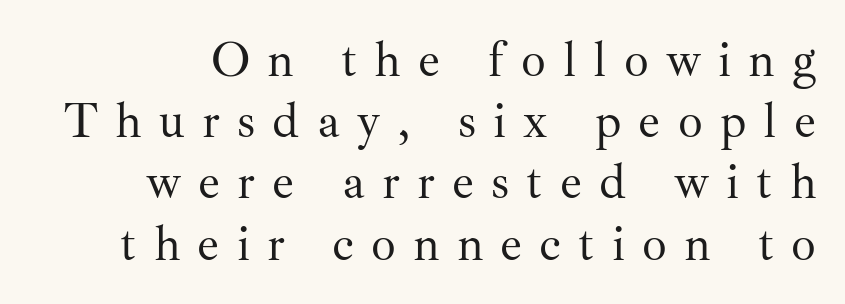
{"serif": "yes", "italic": "no", "bold": "no", "weight": "regular", "width": "normal", "stroke_contrast": "medium", "x_height": "small", "monospaced": "no", "underline": "no", "line_spacing": "normal", "line_spacing_ratio": 1.25, "letter_spacing": "wide", "letter_spacing_em": 0.35, "glyph_px": 49}
